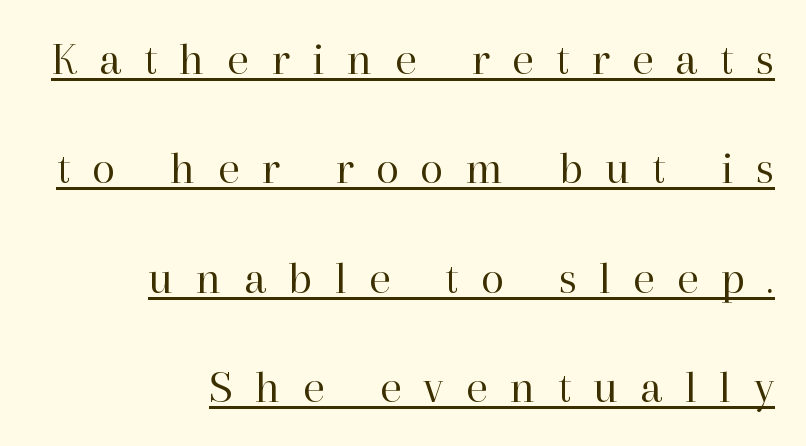
Q: Is the text bold? A: No.
Q: Is the text italic (slanted)? A: No, it is upright.
Q: Is the typeface a serif or a sans-serif typeface? A: Serif.
Q: Is the text underlined? A: Yes.
Q: How is the paragraph aligned? A: Right-aligned.
Q: Is the spacing between letters normal or unusually wide? A: Unusually wide.
Q: Is the spacing between lines tight, normal or loose? A: Loose.
Q: Width (condensed, normal, or wide)? A: Normal.
Q: Stroke contrast? A: High.
Q: x-height? A: Medium.
Q: Monospaced? A: No.
